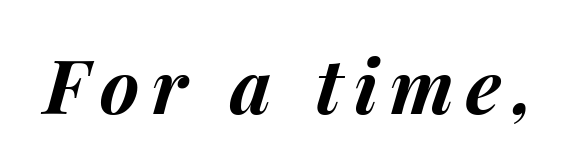
Q: Is the text bold? A: Yes.
Q: Is the text italic (slanted)? A: Yes, it leans right by about 15 degrees.
Q: Is the text underlined? A: No.
Q: Width (condensed, normal, or wide)? A: Normal.
Q: Stroke contrast? A: Medium.
Q: x-height? A: Medium.
Q: Monospaced? A: No.
